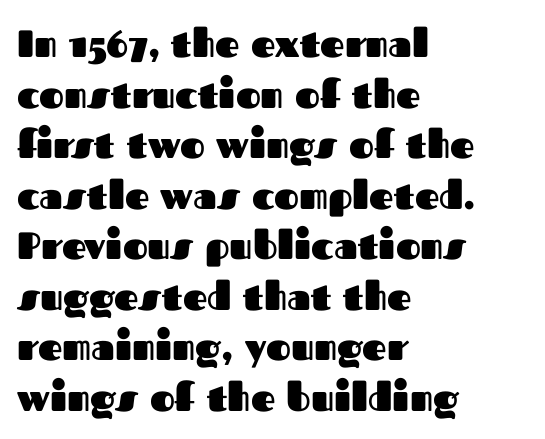
The image shows 38 px heavy sans-serif type, upright; set left-aligned, normal line spacing (1.33x), normal letter spacing, not underlined; medium stroke contrast and a medium x-height.
